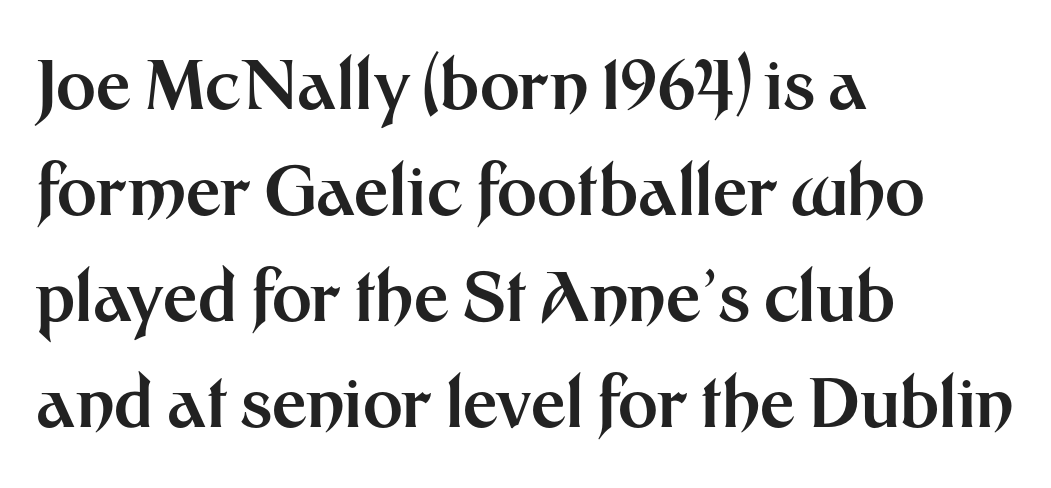
This is sans-serif lettering, the kind often seen on screens and signage. This sample uses plain, unmodified letter spacing. Regular leading. Line beginnings align vertically; line endings do not. Does the lettering tilt? It doesn't — this is upright.
